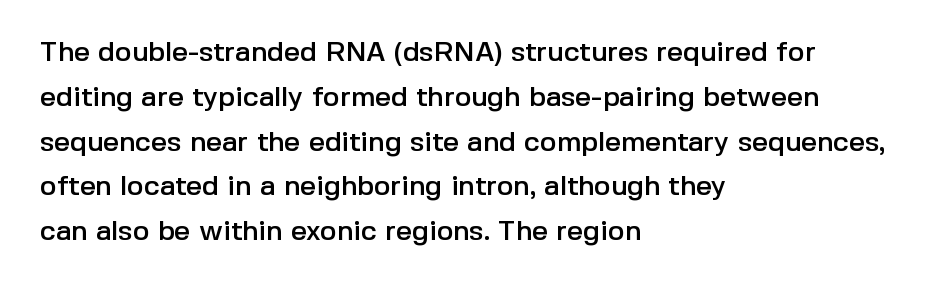
The letters advance in unequal steps, a hallmark of proportional type. Grotesque or geometric, the face here clearly has no serifs. The rendering keeps characters at their native spacing. Characters remain perfectly vertical along every line. Compared with a centered layout, this one pins lines to the left instead. Beneath every word, the page is bare.
